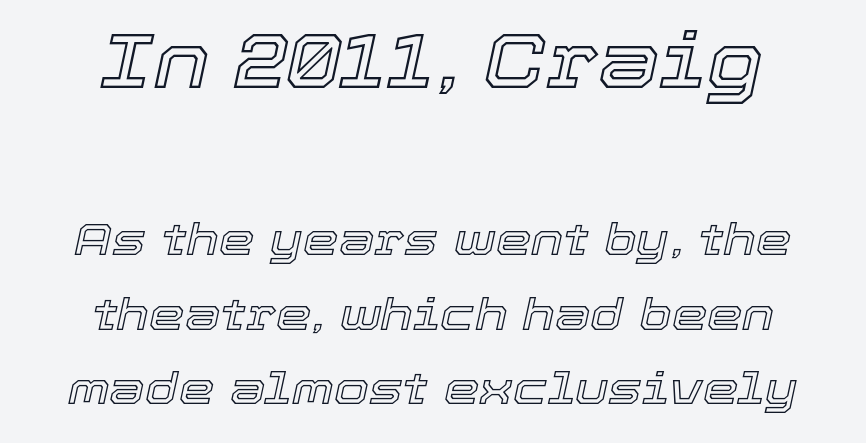
Each letter keeps its own natural width here, so spacing adapts to shape. This sample keeps an unexceptional amount of space between lines. Is the lower block the larger one? No — the upper block carries the bigger type. In terms of letterspacing, this is plain default setting. Slanted lettering throughout.
